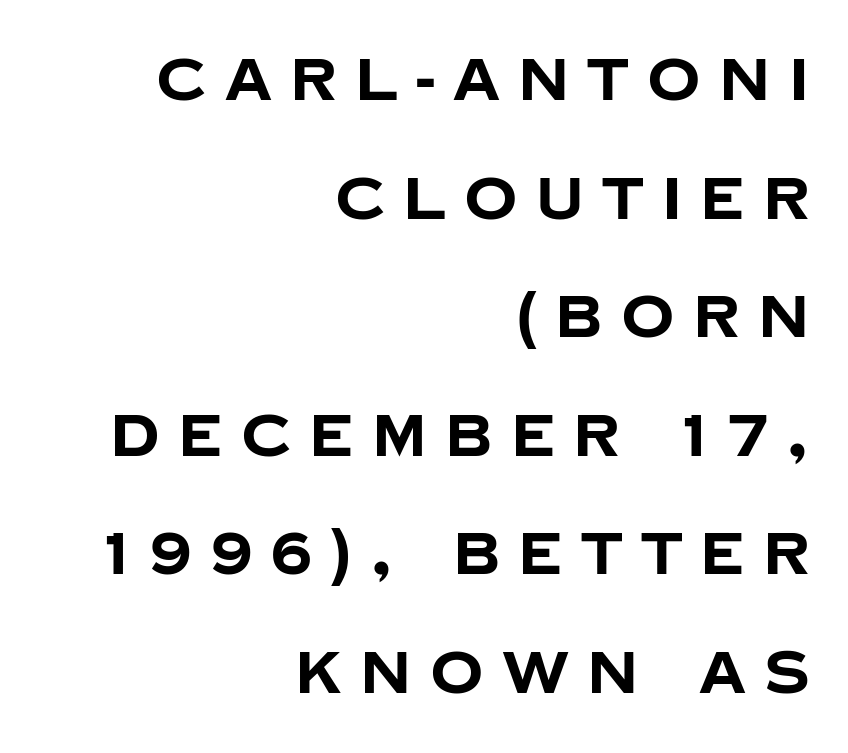
The image shows 59 px bold sans-serif type, upright; set right-aligned, loose line spacing (2.01x), unusually wide letter spacing (+0.31 em), not underlined; low stroke contrast and a large x-height.
